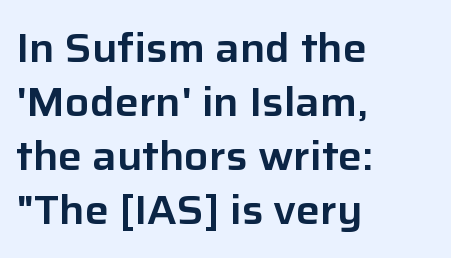
Q: Is the text italic (slanted)? A: No, it is upright.
Q: Is the typeface a serif or a sans-serif typeface? A: Sans-serif.
Q: Is the text underlined? A: No.
Q: How is the paragraph aligned? A: Left-aligned.
Q: Is the spacing between letters normal or unusually wide? A: Normal.
Q: Is the spacing between lines tight, normal or loose? A: Normal.
Q: Width (condensed, normal, or wide)? A: Normal.
Q: Stroke contrast? A: Low.
Q: x-height? A: Medium.
Q: Monospaced? A: No.
